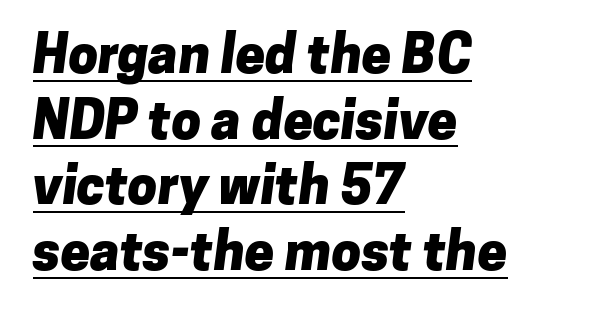
{"serif": "no", "bold": "yes", "weight": "heavy", "width": "normal", "stroke_contrast": "low", "x_height": "medium", "monospaced": "no", "underline": "yes", "align": "left", "line_spacing_ratio": 1.24, "letter_spacing": "normal", "letter_spacing_em": 0.0, "glyph_px": 53}
